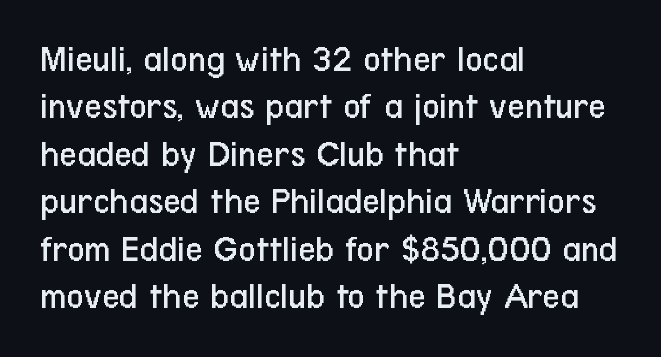
Q: Is the text bold? A: No.
Q: Is the text italic (slanted)? A: No, it is upright.
Q: Is the typeface a serif or a sans-serif typeface? A: Sans-serif.
Q: Is the text underlined? A: No.
Q: How is the paragraph aligned? A: Left-aligned.
Q: Is the spacing between letters normal or unusually wide? A: Normal.
Q: Is the spacing between lines tight, normal or loose? A: Normal.
Q: Width (condensed, normal, or wide)? A: Condensed.
Q: Stroke contrast? A: Low.
Q: x-height? A: Medium.
Q: Monospaced? A: No.
